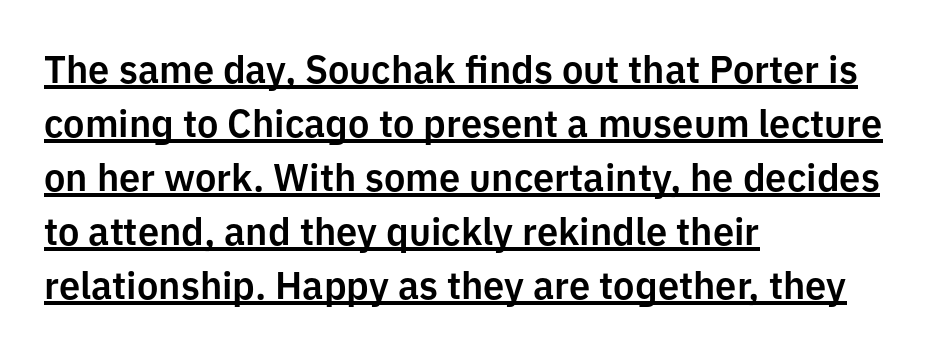
The image shows 38 px sans-serif type, upright; set left-aligned, normal line spacing (1.42x), normal letter spacing, underlined; low stroke contrast and a medium x-height.
